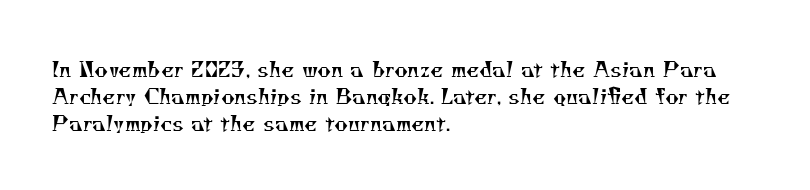
Q: Is the text bold? A: No.
Q: Is the text underlined? A: No.
Q: How is the paragraph aligned? A: Left-aligned.
Q: Is the spacing between letters normal or unusually wide? A: Normal.
Q: Is the spacing between lines tight, normal or loose? A: Normal.
